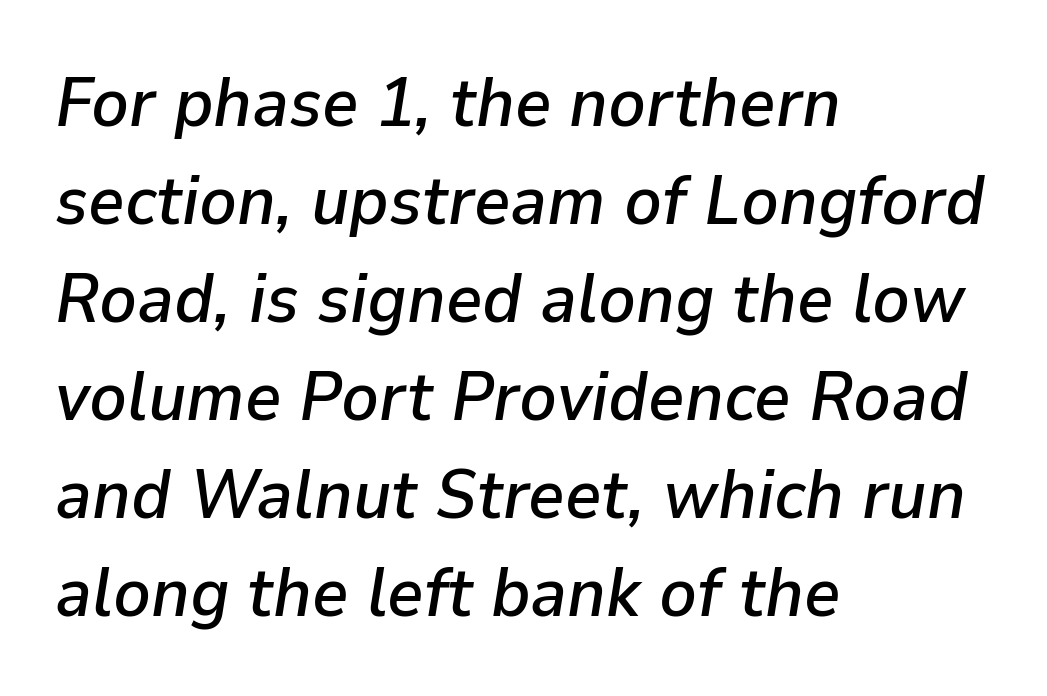
The image shows 70 px text type, italic (leaning right); set left-aligned, normal line spacing (1.4x), normal letter spacing, not underlined; low stroke contrast and a medium x-height.
